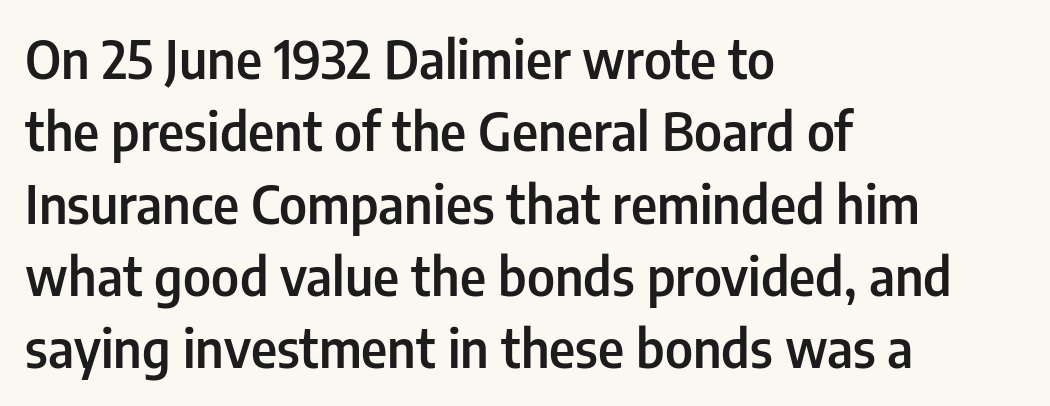
Q: Is the text bold? A: Semi-bold.
Q: Is the text italic (slanted)? A: No, it is upright.
Q: Is the typeface a serif or a sans-serif typeface? A: Sans-serif.
Q: Is the text underlined? A: No.
Q: How is the paragraph aligned? A: Left-aligned.
Q: Is the spacing between letters normal or unusually wide? A: Normal.
Q: Is the spacing between lines tight, normal or loose? A: Normal.
Q: Width (condensed, normal, or wide)? A: Condensed.
Q: Stroke contrast? A: Low.
Q: x-height? A: Medium.
Q: Monospaced? A: No.
